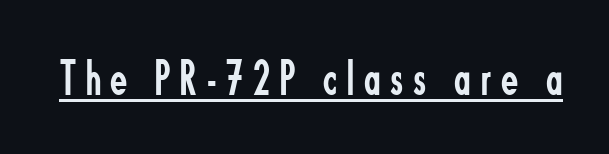
Serif or sans? Sans — the stroke terminals are bare. Beneath each row of characters lies a ruled line. The strokes carry an ordinary text weight at most. This sample has the flowing, uneven cadence of proportional lettering.
